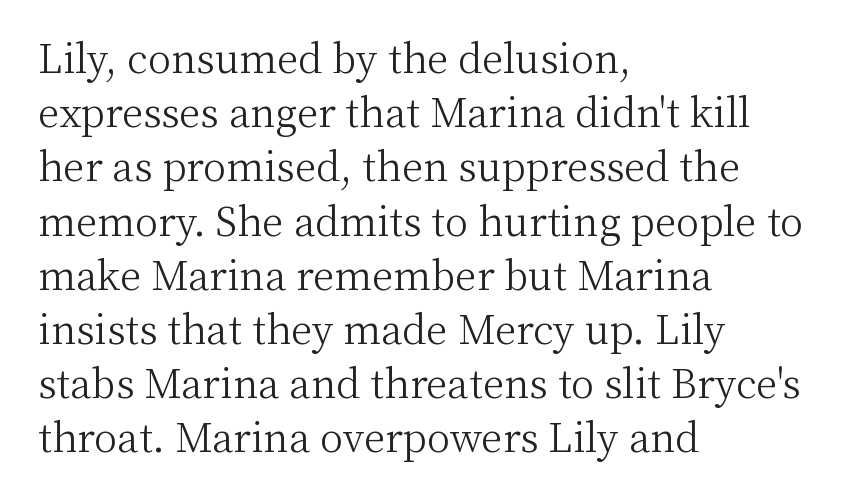
{"serif": "yes", "italic": "no", "bold": "no", "weight": "light", "width": "normal", "stroke_contrast": "medium", "x_height": "medium", "monospaced": "no", "underline": "no", "align": "left", "line_spacing": "normal", "line_spacing_ratio": 1.39, "letter_spacing": "normal", "letter_spacing_em": 0.0, "glyph_px": 39}
